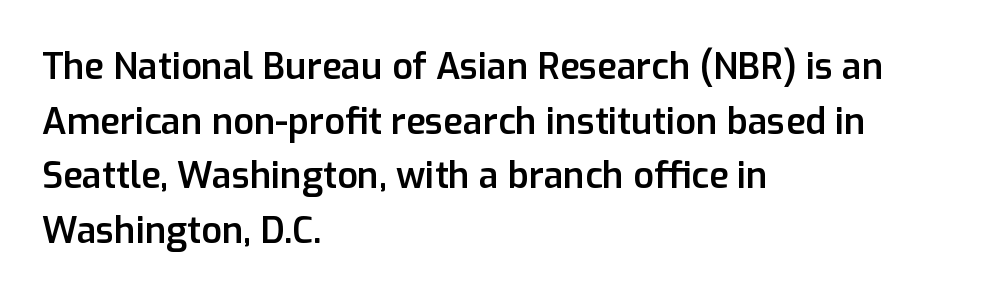
{"serif": "no", "italic": "no", "bold": "semi", "weight": "semibold", "width": "normal", "stroke_contrast": "low", "x_height": "medium", "monospaced": "no", "underline": "no", "align": "left", "line_spacing": "normal", "line_spacing_ratio": 1.52, "letter_spacing": "normal", "letter_spacing_em": 0.0, "glyph_px": 36}
